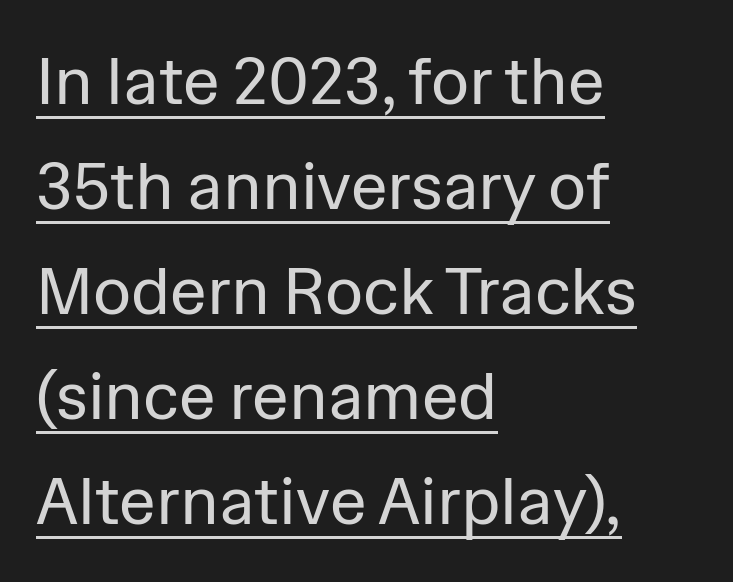
Q: Is the text bold? A: No.
Q: Is the text italic (slanted)? A: No, it is upright.
Q: Is the typeface a serif or a sans-serif typeface? A: Sans-serif.
Q: Is the text underlined? A: Yes.
Q: How is the paragraph aligned? A: Left-aligned.
Q: Is the spacing between letters normal or unusually wide? A: Normal.
Q: Is the spacing between lines tight, normal or loose? A: Normal.
Q: Width (condensed, normal, or wide)? A: Normal.
Q: Stroke contrast? A: Low.
Q: x-height? A: Medium.
Q: Monospaced? A: No.
